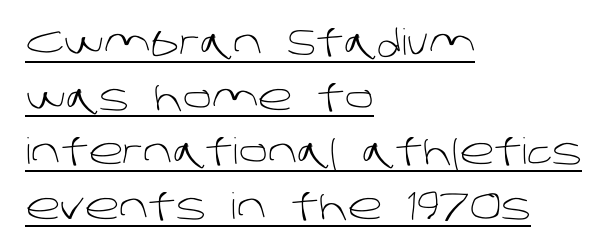
The image shows 36 px light sans-serif type; set left-aligned, normal line spacing (1.52x), normal letter spacing, underlined; low stroke contrast and a large x-height.
